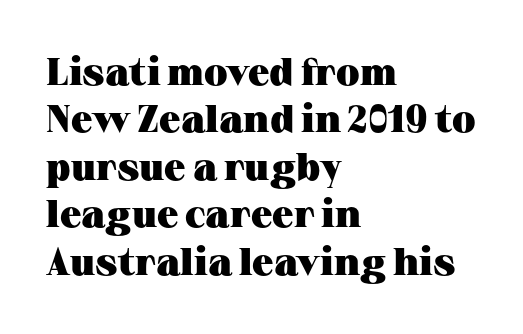
{"serif": "yes", "italic": "no", "bold": "yes", "weight": "heavy", "width": "wide", "stroke_contrast": "medium", "x_height": "medium", "monospaced": "no", "underline": "no", "align": "left", "line_spacing": "normal", "line_spacing_ratio": 1.25, "letter_spacing": "normal", "letter_spacing_em": 0.0, "glyph_px": 38}
